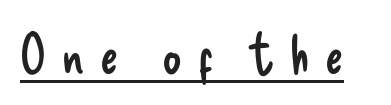
{"serif": "no", "italic": "no", "bold": "no", "weight": "regular", "width": "condensed", "stroke_contrast": "low", "x_height": "small", "monospaced": "no", "underline": "yes", "letter_spacing": "wide", "letter_spacing_em": 0.29, "glyph_px": 54}
